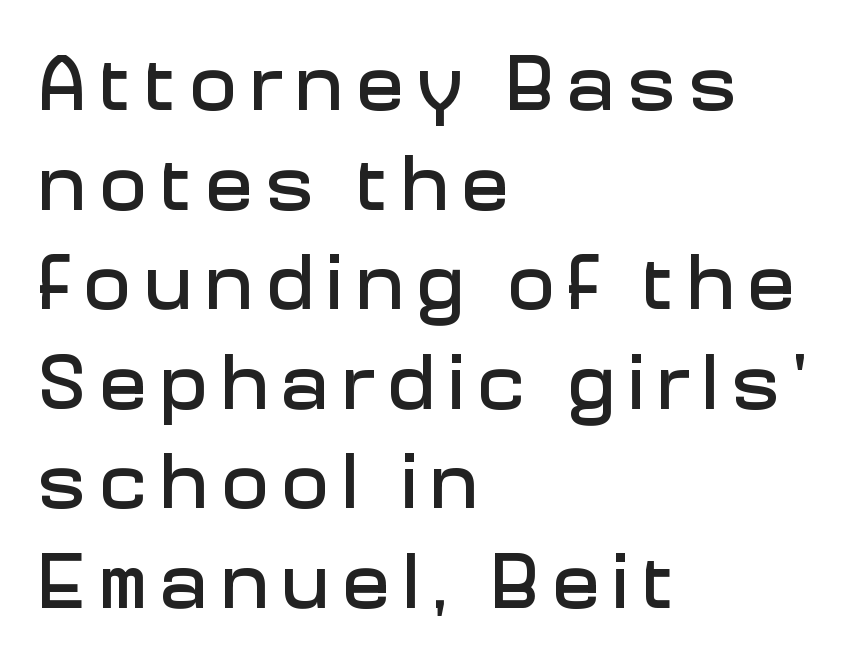
This is sans-serif lettering, the kind often seen on screens and signage. Style check: upright. Where is the straight margin? On the left. Do the characters align in a grid? No, the font is proportional. The rows are spaced the way most documents space them. Type without underlining.
